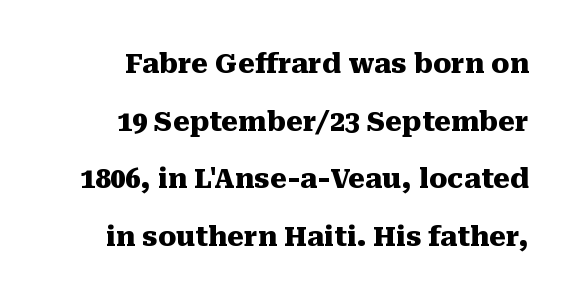
{"italic": "no", "bold": "yes", "underline": "no", "line_spacing": "loose", "line_spacing_ratio": 2.13, "letter_spacing": "normal", "letter_spacing_em": 0.0, "glyph_px": 27}
